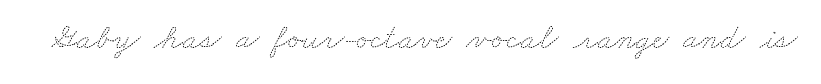
Q: Is the text bold? A: No.
Q: Is the text underlined? A: No.
Q: Is the spacing between letters normal or unusually wide? A: Normal.
Q: Width (condensed, normal, or wide)? A: Wide.
Q: Stroke contrast? A: Medium.
Q: x-height? A: Small.
Q: Monospaced? A: No.
